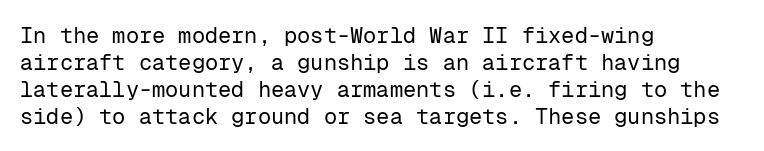
{"italic": "no", "bold": "no", "underline": "no", "align": "left", "line_spacing_ratio": 1.22, "letter_spacing": "normal", "letter_spacing_em": 0.0, "glyph_px": 22}
